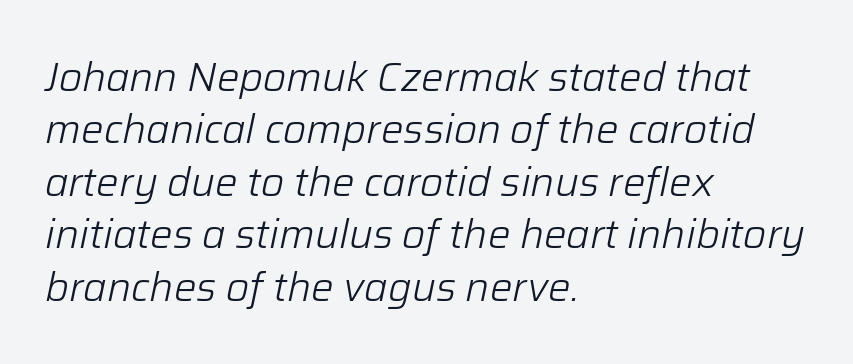
The image shows 40 px light type, italic (leaning right); set left-aligned, normal line spacing (1.31x), normal letter spacing, not underlined; low stroke contrast and a medium x-height.
